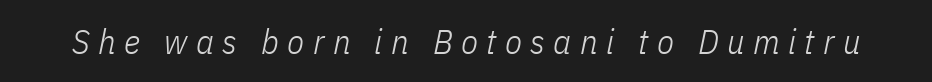
Each row of text sits above clean, open space. Stems and bowls with no extra thickness — not bold. Each word looks stretched out because of the extra space between its letters. Characters are canted at an angle relative to the baseline's perpendicular. The rendering uses natural spacing where letterforms have individual widths.
